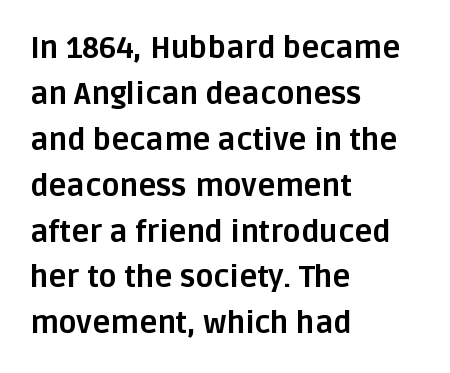
{"serif": "no", "italic": "no", "bold": "yes", "weight": "bold", "width": "normal", "stroke_contrast": "low", "x_height": "large", "monospaced": "no", "underline": "no", "align": "left", "line_spacing": "normal", "line_spacing_ratio": 1.53, "letter_spacing": "normal", "letter_spacing_em": 0.0, "glyph_px": 30}
